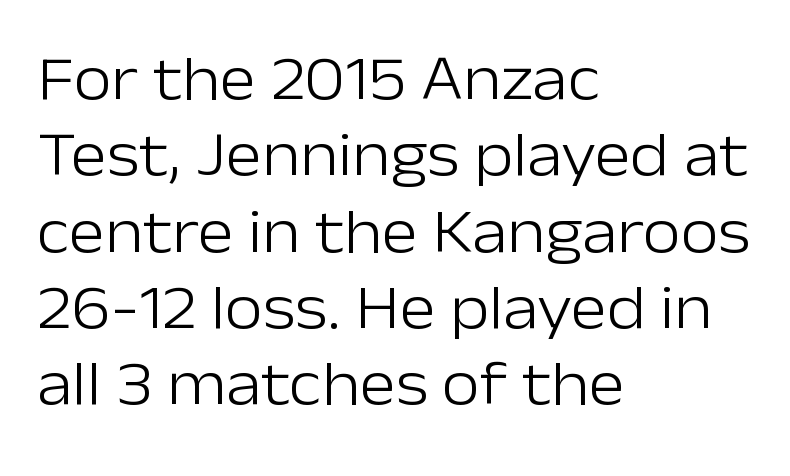
Character widths vary here, with narrow letters taking less room than wide ones. No chunkiness to these letters — they're not bold. Does the copy run flush right? No — it runs flush left. To sum up the face: it is a sans, with no serifs. Nope, not italic — everything's standing straight.
